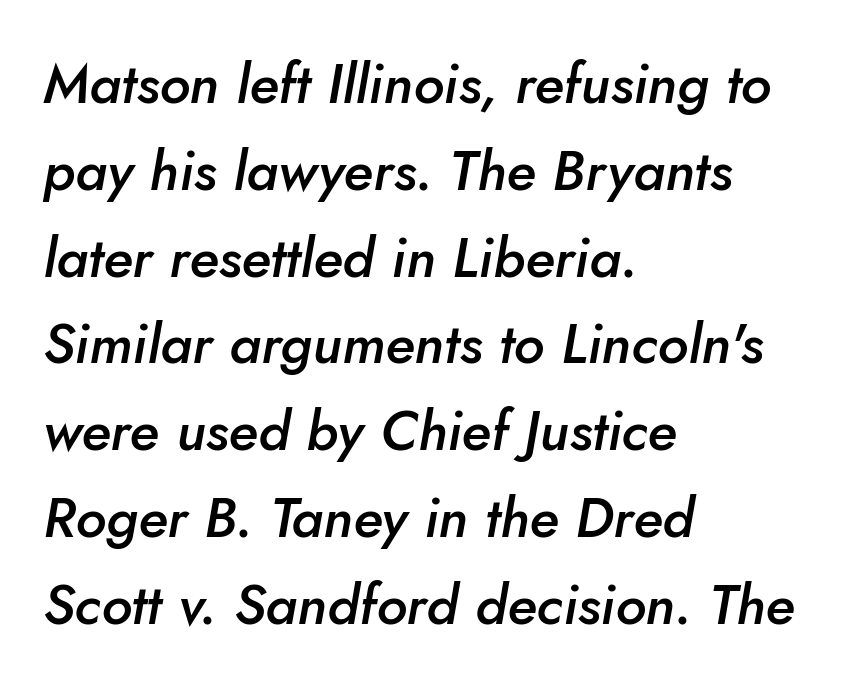
Italic: yes, the glyphs are oblique. A somewhat darkened texture: the type is semibold rather than bold. The passage shown is typed in a proportional face where columns would drift. One glance says typical: line gaps are just what's usual. The setting favours the left margin, as ordinary paragraphs usually do.
